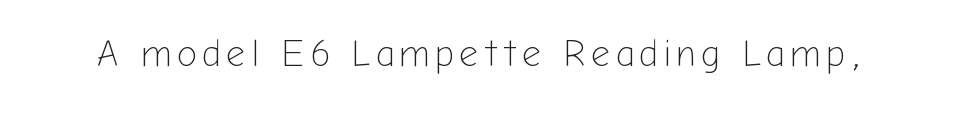
A typesetter would label this face a sans. No word sits above an underline. Upright lettering throughout. Varying glyph widths throughout — classic text-font behaviour. Heft: none added — not bold.
